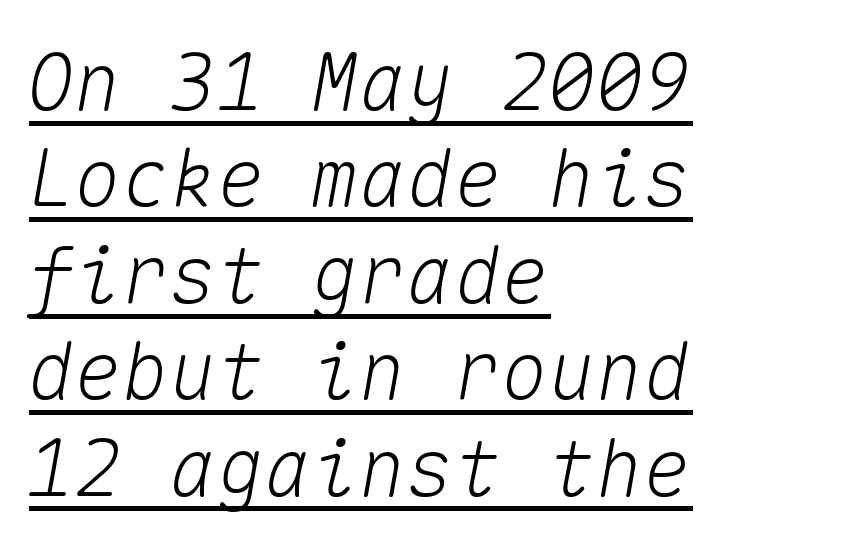
Honestly, the underline is the first thing you notice here. The whole block is typeset with a tilt. Does the copy run flush right? No — it runs flush left. This sample has the even, mechanical cadence of fixed-width lettering. Characters follow at the spacing the type designer built in.
